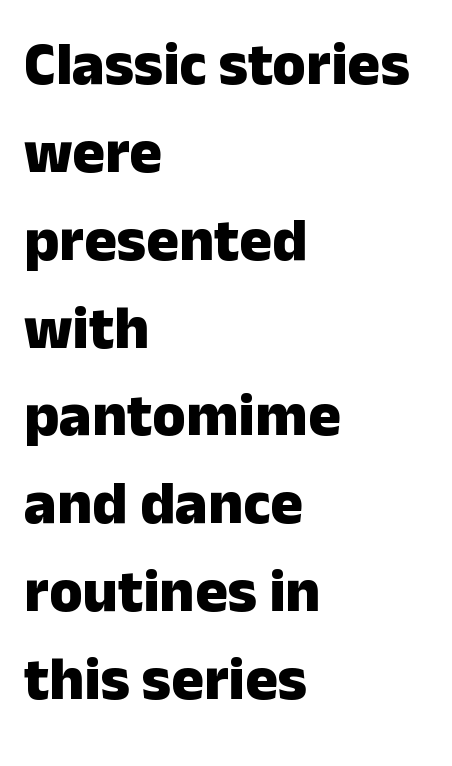
{"serif": "no", "italic": "no", "bold": "yes", "weight": "heavy", "width": "normal", "stroke_contrast": "low", "x_height": "medium", "monospaced": "no", "underline": "no", "align": "left", "line_spacing": "normal", "line_spacing_ratio": 1.44, "letter_spacing": "normal", "letter_spacing_em": 0.0, "glyph_px": 61}
